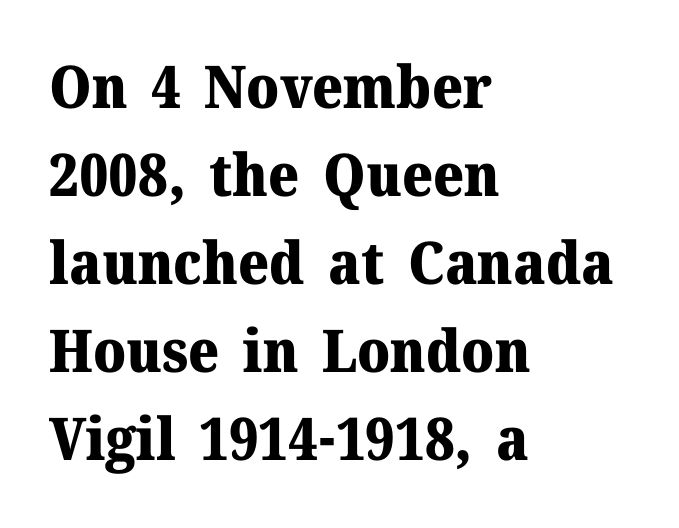
{"serif": "yes", "italic": "no", "bold": "yes", "weight": "heavy", "width": "normal", "stroke_contrast": "medium", "x_height": "medium", "monospaced": "no", "underline": "no", "align": "left", "line_spacing": "normal", "line_spacing_ratio": 1.49, "letter_spacing": "normal", "letter_spacing_em": 0.0, "glyph_px": 59}
